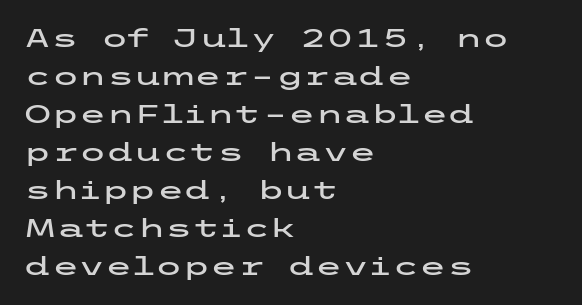
Plain, unruled lines of type. Each word holds together tightly as a unit, with standard inter-letter gaps. Every row of glyphs begins at an identical x-position on the left. Leading matches the norm, producing a regular column.
